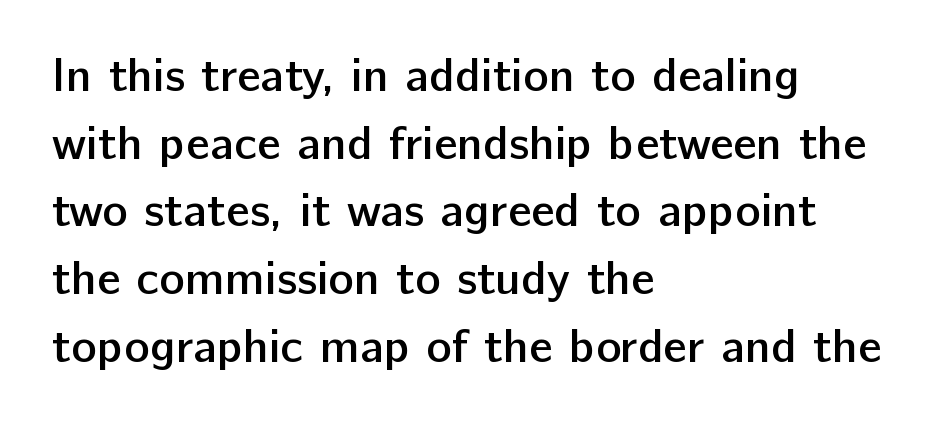
Q: Is the text bold? A: Semi-bold.
Q: Is the text italic (slanted)? A: No, it is upright.
Q: Is the typeface a serif or a sans-serif typeface? A: Sans-serif.
Q: Is the text underlined? A: No.
Q: How is the paragraph aligned? A: Left-aligned.
Q: Is the spacing between letters normal or unusually wide? A: Normal.
Q: Is the spacing between lines tight, normal or loose? A: Normal.
Q: Width (condensed, normal, or wide)? A: Normal.
Q: Stroke contrast? A: Low.
Q: x-height? A: Medium.
Q: Monospaced? A: No.
